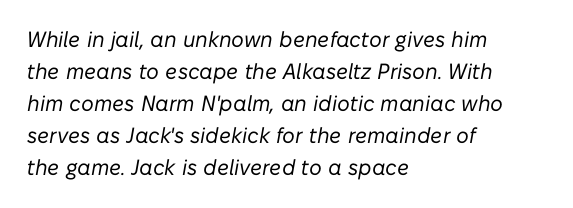
The image shows 22 px text type, italic (leaning right); set left-aligned, normal line spacing (1.46x), normal letter spacing, not underlined.
